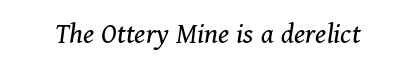
The image shows 30 px regular-weight serif type, italic (leaning right); set normal letter spacing, not underlined; medium stroke contrast and a medium x-height.
